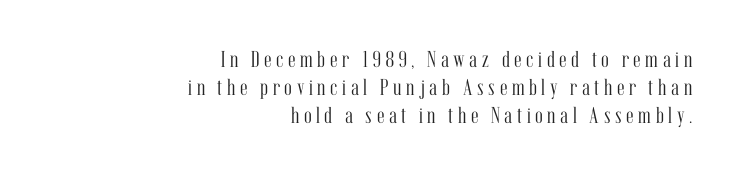
The image shows 23 px text type, upright; set right-aligned, line spacing 1.22x, unusually wide letter spacing (+0.2 em), not underlined.
